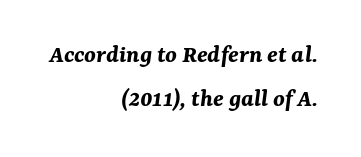
{"italic": "yes", "lean": "right", "slant_degrees": 7, "bold": "yes", "underline": "no", "align": "right", "line_spacing": "normal", "line_spacing_ratio": 1.68, "letter_spacing": "normal", "letter_spacing_em": 0.0, "glyph_px": 26}
